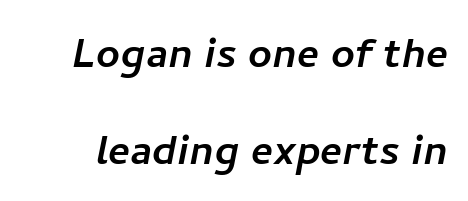
The image shows 52 px sans-serif type; set line spacing 1.87x, normal letter spacing, not underlined; low stroke contrast and a medium x-height.
